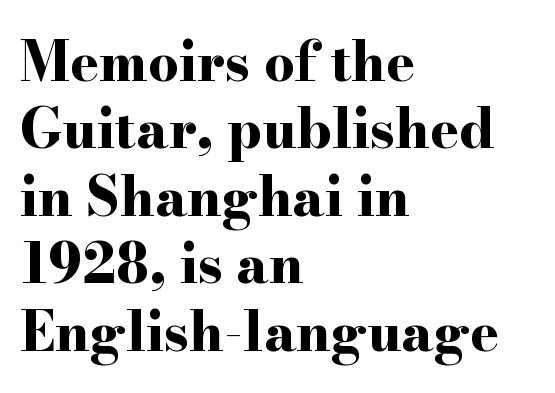
Does the lettering tilt? It doesn't — this is upright. Note: serifs present on the glyphs. Decoration check: the copy has no underline. The ragged edge is on the right, which tells us the setting is flush left. The characters look thick and weighty, a clear bold.
